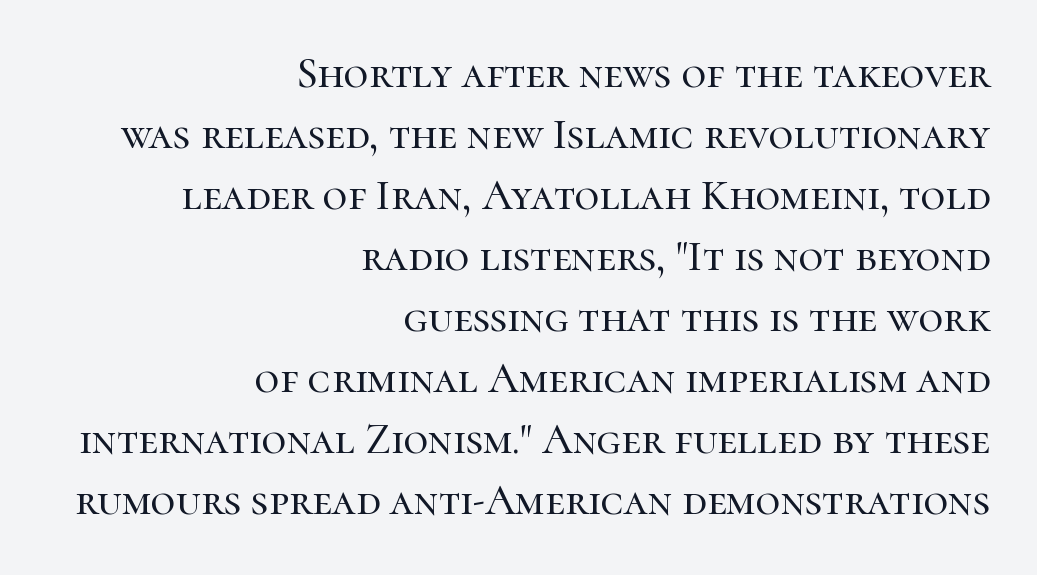
{"serif": "yes", "italic": "no", "width": "normal", "stroke_contrast": "high", "x_height": "medium", "monospaced": "no", "underline": "no", "align": "right", "line_spacing": "normal", "line_spacing_ratio": 1.42, "letter_spacing": "normal", "letter_spacing_em": 0.0, "glyph_px": 43}
